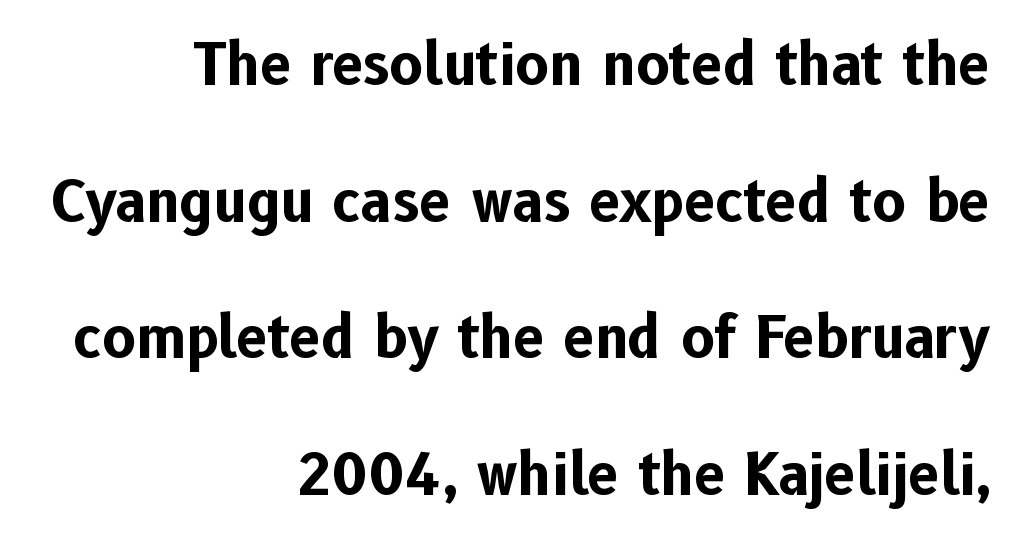
Q: Is the text bold? A: Yes.
Q: Is the text italic (slanted)? A: No, it is upright.
Q: Is the typeface a serif or a sans-serif typeface? A: Sans-serif.
Q: Is the text underlined? A: No.
Q: How is the paragraph aligned? A: Right-aligned.
Q: Is the spacing between letters normal or unusually wide? A: Normal.
Q: Is the spacing between lines tight, normal or loose? A: Loose.
Q: Width (condensed, normal, or wide)? A: Normal.
Q: Stroke contrast? A: Low.
Q: x-height? A: Medium.
Q: Monospaced? A: No.
